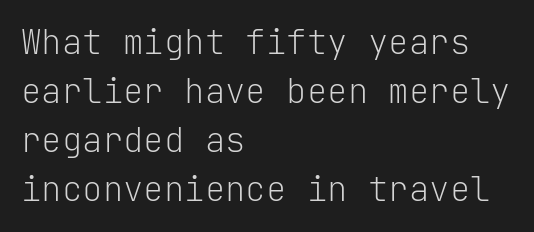
{"serif": "no", "italic": "no", "bold": "no", "weight": "light", "width": "normal", "stroke_contrast": "low", "x_height": "medium", "monospaced": "yes", "underline": "no", "align": "left", "line_spacing": "normal", "line_spacing_ratio": 1.44, "letter_spacing": "normal", "letter_spacing_em": 0.0, "glyph_px": 34}
